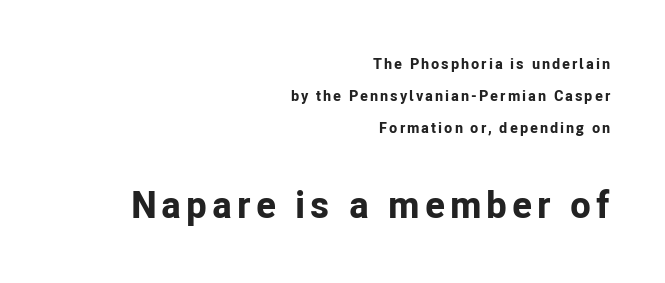
The image shows 38 px bold sans-serif type, upright; set right-aligned, loose line spacing (2.14x), not underlined; the second (bottom) block is 2.53x larger; low stroke contrast and a medium x-height.
